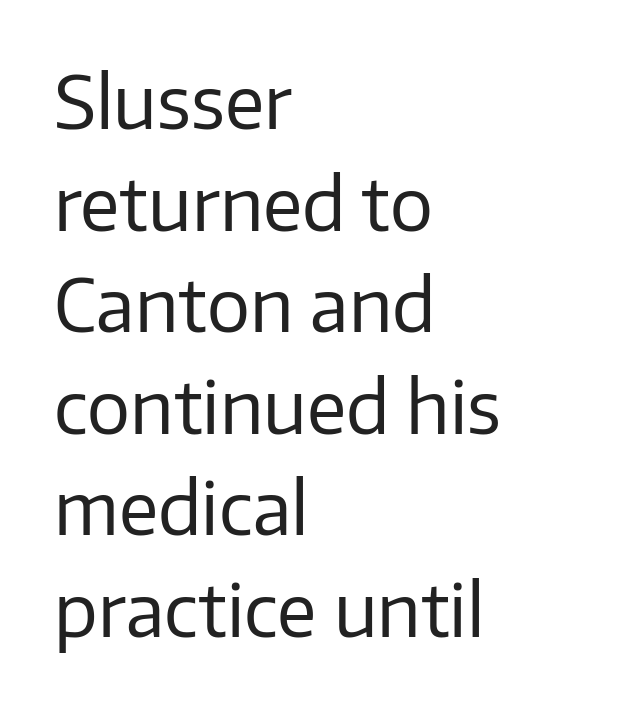
Ascenders rise straight up at ninety degrees. The paragraph has a hard left edge and a soft right edge. The rendering uses natural spacing where letterforms have individual widths. The font family rendered here belongs to the sans-serif group. The font sits on the lighter half of the weight spectrum, regular included.
